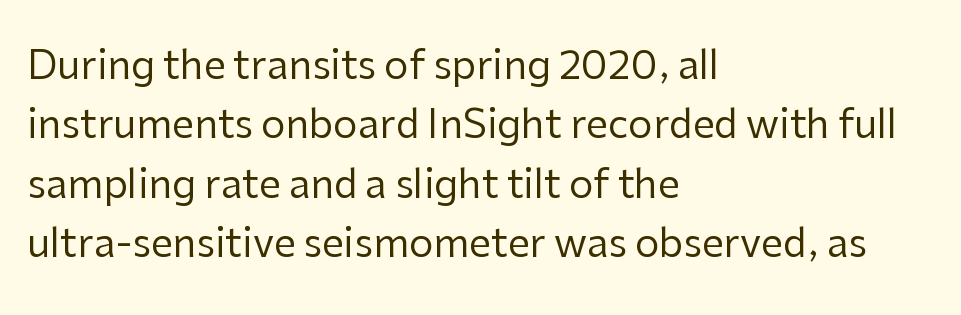
The image shows 39 px regular-weight sans-serif type, upright; set left-aligned, normal line spacing (1.52x), normal letter spacing, not underlined; low stroke contrast and a medium x-height.
